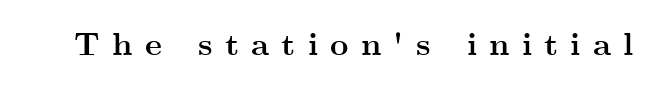
{"serif": "yes", "italic": "no", "bold": "yes", "weight": "semibold", "width": "wide", "stroke_contrast": "medium", "x_height": "small", "monospaced": "no", "underline": "no", "letter_spacing": "wide", "letter_spacing_em": 0.38, "glyph_px": 32}
